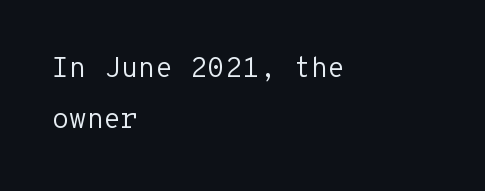
The image shows 28 px regular-weight sans-serif type, upright, monospaced; set left-aligned, line spacing 1.82x, normal letter spacing, not underlined; low stroke contrast and a medium x-height.
